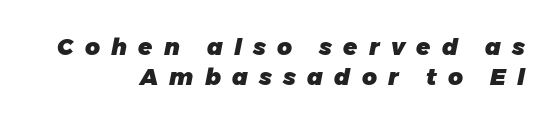
The image shows 23 px bold type, italic (leaning right); set right-aligned, normal line spacing (1.32x), unusually wide letter spacing (+0.49 em), not underlined.
